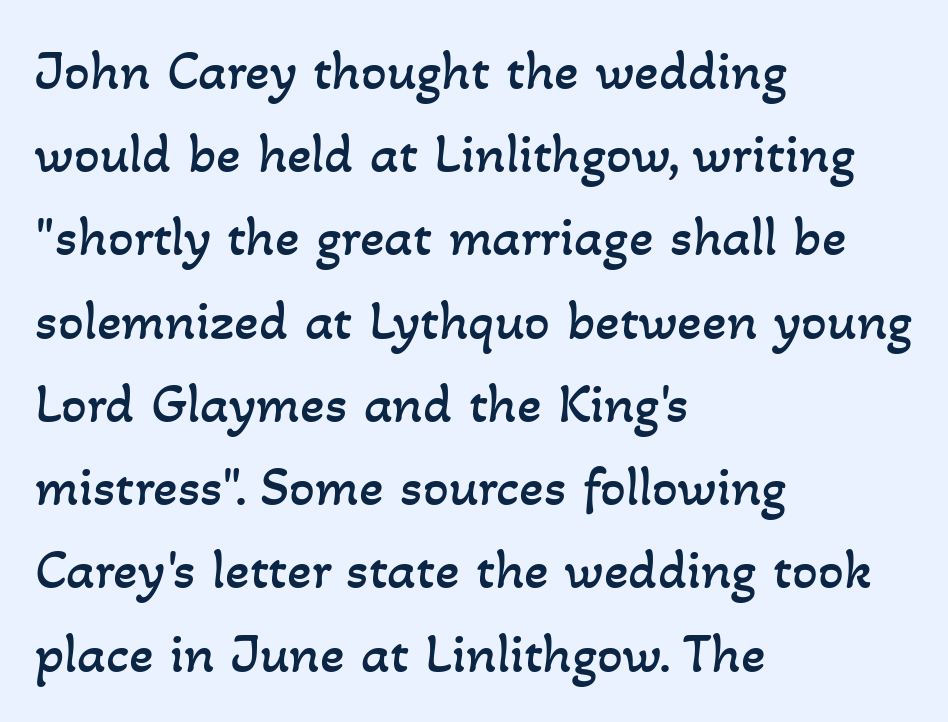
{"bold": "no", "weight": "regular", "width": "normal", "stroke_contrast": "low", "x_height": "small", "monospaced": "no", "underline": "no", "align": "left", "line_spacing": "normal", "line_spacing_ratio": 1.46, "letter_spacing": "normal", "letter_spacing_em": 0.0, "glyph_px": 57}
